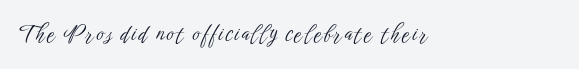
{"bold": "no", "underline": "no", "glyph_px": 22}
